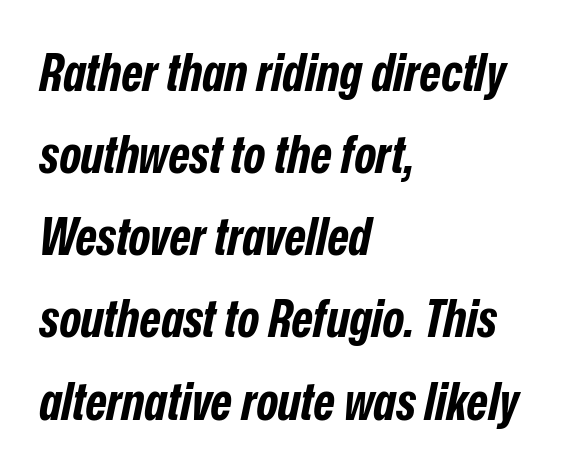
Thick stems and heavy bowls — unmistakably bold. The text block is weighted toward the left margin, trailing off unevenly rightward. These lines are rendered in a variable-pitch font. The block of text has a typical density, with ordinary space between rows.
